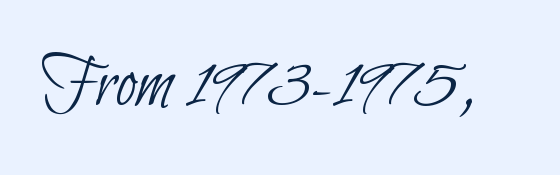
Q: Is the text bold? A: No.
Q: Is the typeface a serif or a sans-serif typeface? A: Sans-serif.
Q: Is the text underlined? A: No.
Q: Is the spacing between letters normal or unusually wide? A: Normal.
Q: Width (condensed, normal, or wide)? A: Condensed.
Q: Stroke contrast? A: Low.
Q: x-height? A: Small.
Q: Monospaced? A: No.
